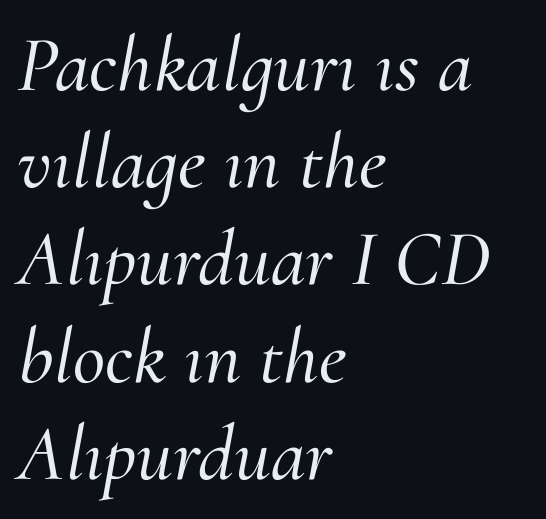
Q: Is the text italic (slanted)? A: Yes, it leans right by about 10 degrees.
Q: Is the typeface a serif or a sans-serif typeface? A: Serif.
Q: Is the text underlined? A: No.
Q: How is the paragraph aligned? A: Left-aligned.
Q: Is the spacing between letters normal or unusually wide? A: Normal.
Q: Width (condensed, normal, or wide)? A: Normal.
Q: Stroke contrast? A: Medium.
Q: x-height? A: Small.
Q: Monospaced? A: No.
